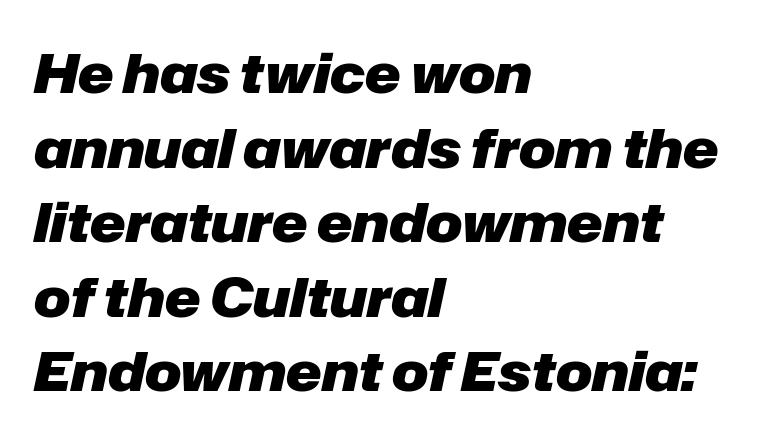
Q: Is the text bold? A: Yes.
Q: Is the text italic (slanted)? A: Yes, it leans right by about 12 degrees.
Q: Is the text underlined? A: No.
Q: How is the paragraph aligned? A: Left-aligned.
Q: Is the spacing between letters normal or unusually wide? A: Normal.
Q: Is the spacing between lines tight, normal or loose? A: Normal.
Q: Width (condensed, normal, or wide)? A: Normal.
Q: Stroke contrast? A: Low.
Q: x-height? A: Medium.
Q: Monospaced? A: No.
